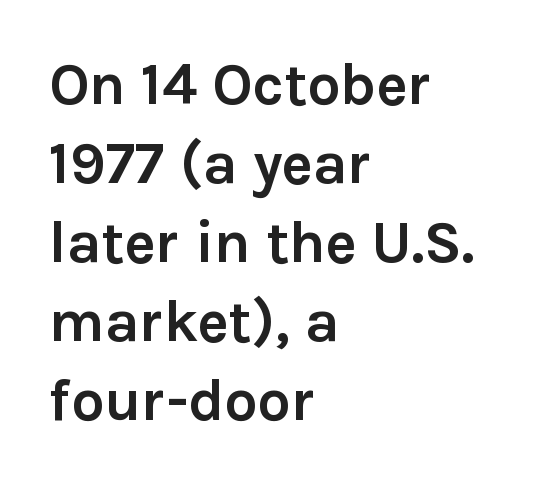
Q: Is the text bold? A: Yes.
Q: Is the text italic (slanted)? A: No, it is upright.
Q: Is the typeface a serif or a sans-serif typeface? A: Sans-serif.
Q: Is the text underlined? A: No.
Q: How is the paragraph aligned? A: Left-aligned.
Q: Is the spacing between letters normal or unusually wide? A: Normal.
Q: Is the spacing between lines tight, normal or loose? A: Normal.
Q: Width (condensed, normal, or wide)? A: Normal.
Q: x-height? A: Medium.
Q: Monospaced? A: No.
